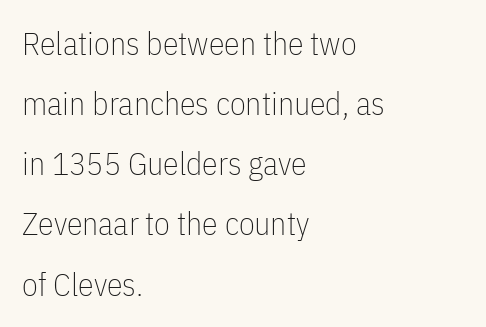
{"serif": "no", "italic": "no", "bold": "no", "weight": "thin", "width": "condensed", "stroke_contrast": "low", "x_height": "medium", "monospaced": "no", "underline": "no", "align": "left", "line_spacing_ratio": 1.88, "letter_spacing": "normal", "letter_spacing_em": 0.0, "glyph_px": 32}
